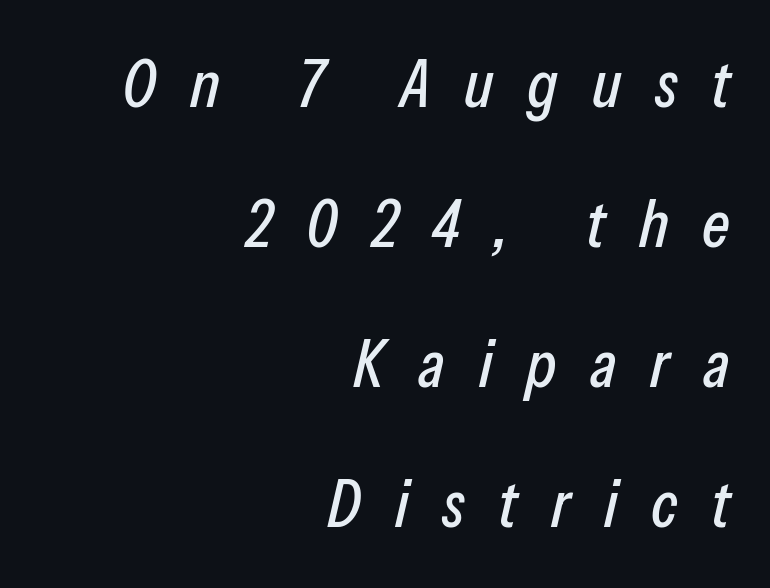
{"italic": "yes", "lean": "right", "slant_degrees": 13, "width": "condensed", "stroke_contrast": "low", "x_height": "medium", "monospaced": "no", "underline": "no", "align": "right", "line_spacing": "loose", "line_spacing_ratio": 2.09, "letter_spacing": "wide", "letter_spacing_em": 0.5, "glyph_px": 67}
